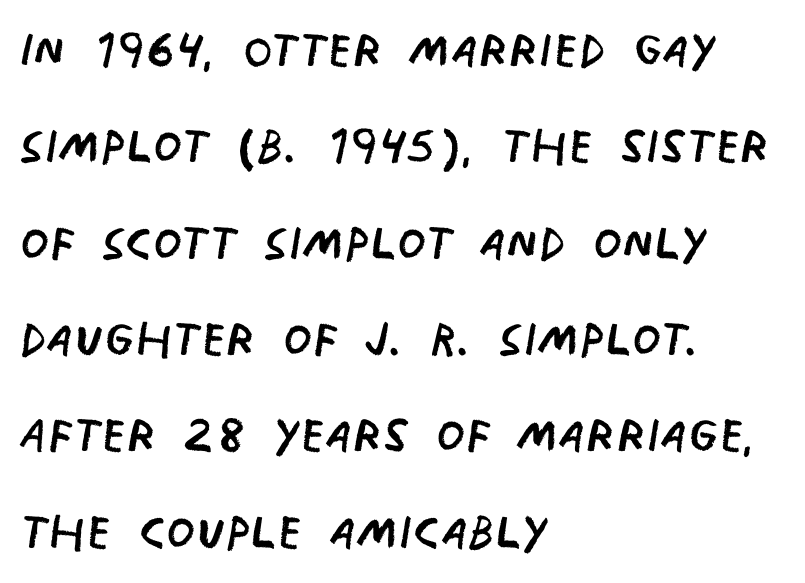
Casual observation: everything's shoved over to the left. Are there feet on the stems? There aren't — it's a sans. Rule under the text: the space is simply empty. The rendering uses a moderate line-height, typical for paragraphs.
